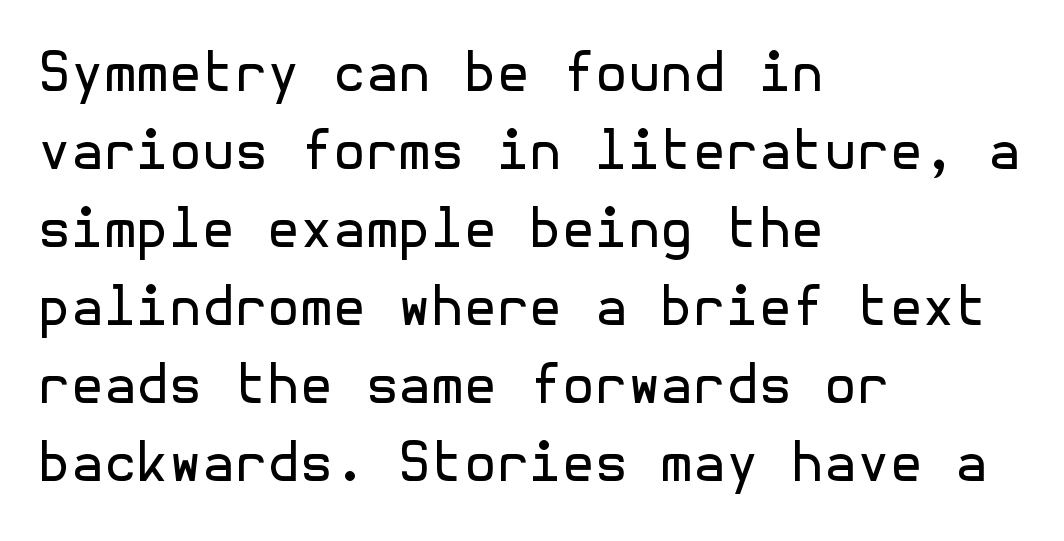
Q: Is the text bold? A: No.
Q: Is the text italic (slanted)? A: No, it is upright.
Q: Is the typeface a serif or a sans-serif typeface? A: Sans-serif.
Q: Is the text underlined? A: No.
Q: How is the paragraph aligned? A: Left-aligned.
Q: Is the spacing between letters normal or unusually wide? A: Normal.
Q: Is the spacing between lines tight, normal or loose? A: Normal.
Q: Width (condensed, normal, or wide)? A: Normal.
Q: x-height? A: Medium.
